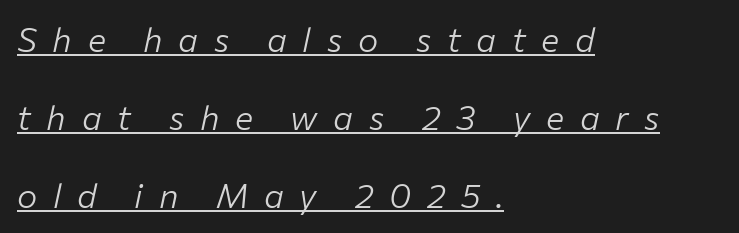
Q: Is the text bold? A: No.
Q: Is the text italic (slanted)? A: Yes, it leans right by about 12 degrees.
Q: Is the text underlined? A: Yes.
Q: How is the paragraph aligned? A: Left-aligned.
Q: Is the spacing between letters normal or unusually wide? A: Unusually wide.
Q: Is the spacing between lines tight, normal or loose? A: Loose.
Q: Width (condensed, normal, or wide)? A: Normal.
Q: Stroke contrast? A: Low.
Q: x-height? A: Medium.
Q: Monospaced? A: No.
